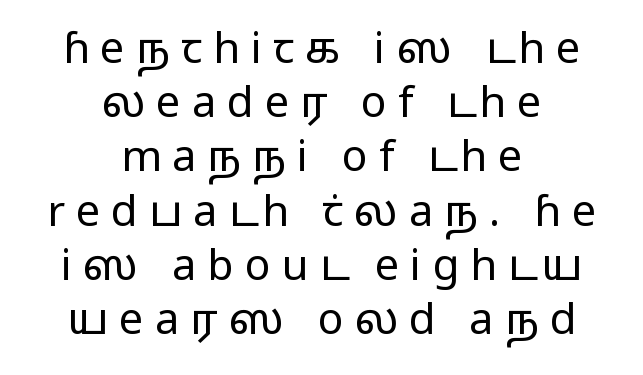
{"serif": "no", "italic": "no", "bold": "no", "weight": "regular", "width": "wide", "stroke_contrast": "low", "x_height": "medium", "monospaced": "no", "underline": "no", "align": "center", "line_spacing": "normal", "line_spacing_ratio": 1.26, "letter_spacing": "wide", "letter_spacing_em": 0.26, "glyph_px": 43}
